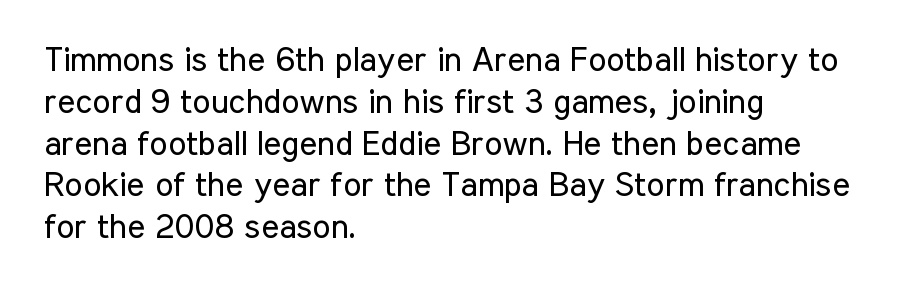
{"serif": "no", "italic": "no", "bold": "no", "weight": "regular", "width": "condensed", "stroke_contrast": "low", "x_height": "medium", "monospaced": "no", "underline": "no", "align": "left", "line_spacing_ratio": 1.23, "letter_spacing": "normal", "letter_spacing_em": 0.0, "glyph_px": 34}
